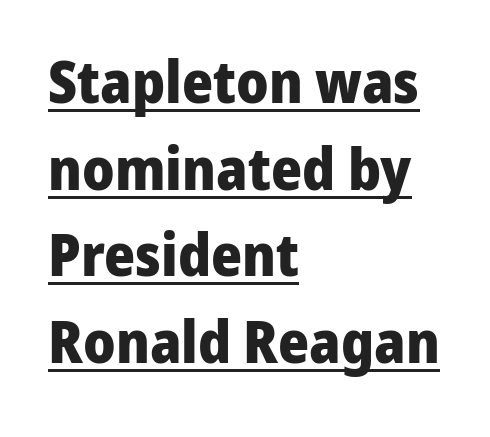
The image shows 59 px heavy sans-serif type, upright; set left-aligned, normal line spacing (1.47x), normal letter spacing, underlined; low stroke contrast and a medium x-height.
